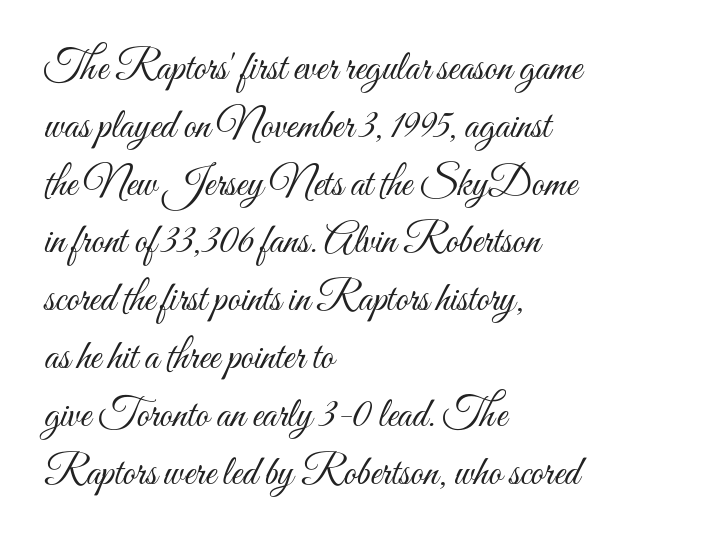
Q: Is the text bold? A: No.
Q: Is the text italic (slanted)? A: Yes.
Q: Is the text underlined? A: No.
Q: How is the paragraph aligned? A: Left-aligned.
Q: Is the spacing between letters normal or unusually wide? A: Normal.
Q: Is the spacing between lines tight, normal or loose? A: Normal.
Q: Width (condensed, normal, or wide)? A: Condensed.
Q: Stroke contrast? A: Medium.
Q: x-height? A: Small.
Q: Monospaced? A: No.
